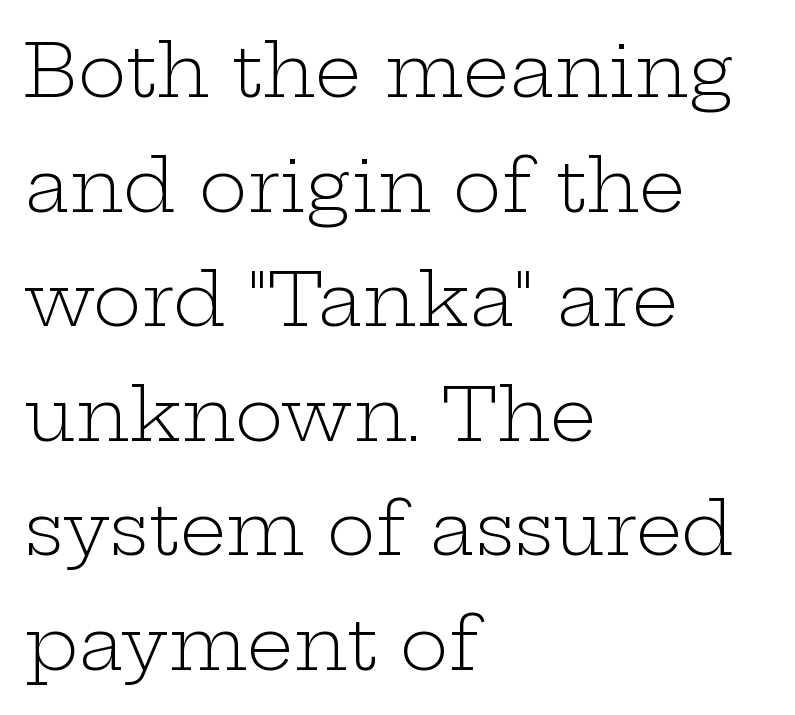
The image shows 73 px light, wide serif type, upright; set left-aligned, normal line spacing (1.57x), normal letter spacing, not underlined; low stroke contrast and a medium x-height.
